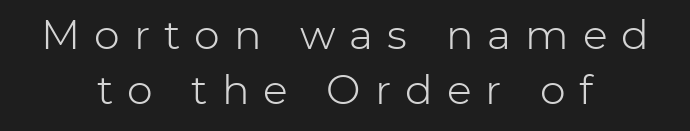
{"serif": "no", "italic": "no", "bold": "no", "weight": "light", "width": "normal", "stroke_contrast": "low", "x_height": "medium", "monospaced": "no", "underline": "no", "align": "center", "line_spacing": "normal", "line_spacing_ratio": 1.35, "letter_spacing": "wide", "letter_spacing_em": 0.34, "glyph_px": 41}
